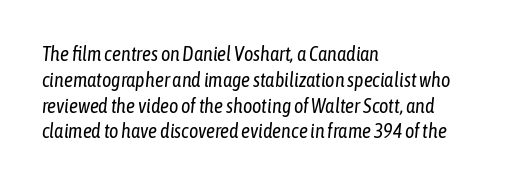
Leading: standard. Would a proofreader flag this as italicized? Yes. Honestly, the letter spacing is just normal — you wouldn't notice it. The rendering anchors every line to the left-hand side.
